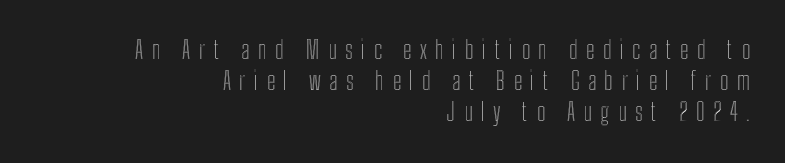
Q: Is the text italic (slanted)? A: No, it is upright.
Q: Is the text underlined? A: No.
Q: How is the paragraph aligned? A: Right-aligned.
Q: Is the spacing between letters normal or unusually wide? A: Unusually wide.
Q: Is the spacing between lines tight, normal or loose? A: Normal.
